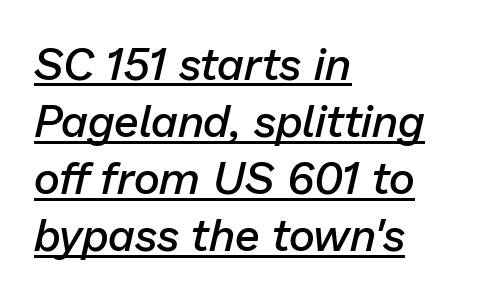
The image shows 45 px semibold type, italic (leaning right); set left-aligned, normal line spacing (1.27x), normal letter spacing, underlined; low stroke contrast and a medium x-height.
